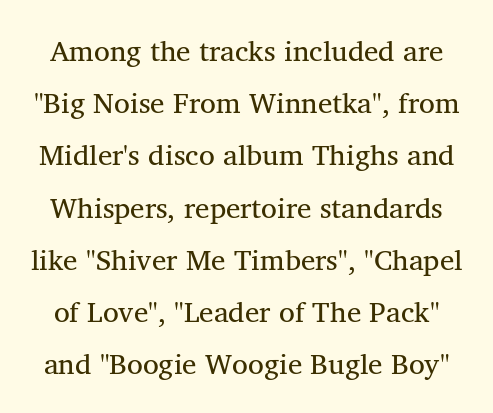
Q: Is the text bold? A: No.
Q: Is the text italic (slanted)? A: No, it is upright.
Q: Is the typeface a serif or a sans-serif typeface? A: Serif.
Q: Is the text underlined? A: No.
Q: Is the spacing between letters normal or unusually wide? A: Normal.
Q: Width (condensed, normal, or wide)? A: Normal.
Q: Stroke contrast? A: Medium.
Q: x-height? A: Medium.
Q: Monospaced? A: No.
